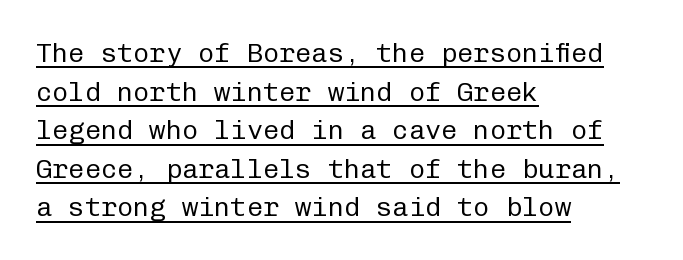
Letters have the restrained weight of plain body copy at most. What stands out about the letter spacing? Nothing — it is the standard amount. This block has exactly the height ordinary leading produces. Alignment: flush left.
